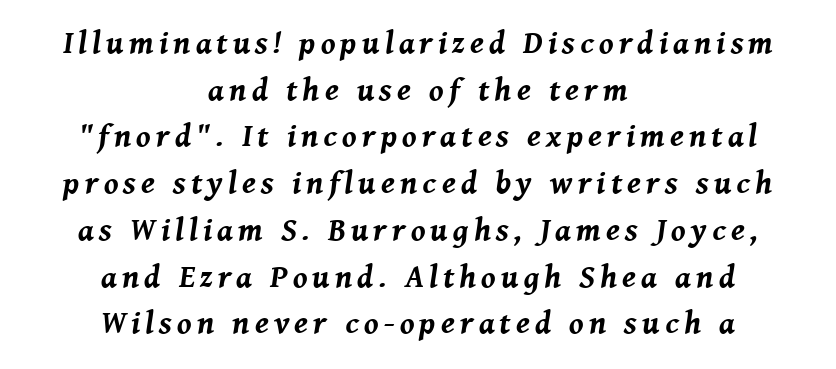
{"italic": "yes", "lean": "right", "slant_degrees": 8, "bold": "yes", "weight": "bold", "width": "normal", "stroke_contrast": "medium", "x_height": "medium", "monospaced": "no", "underline": "no", "align": "center", "line_spacing": "normal", "line_spacing_ratio": 1.46, "glyph_px": 32}
